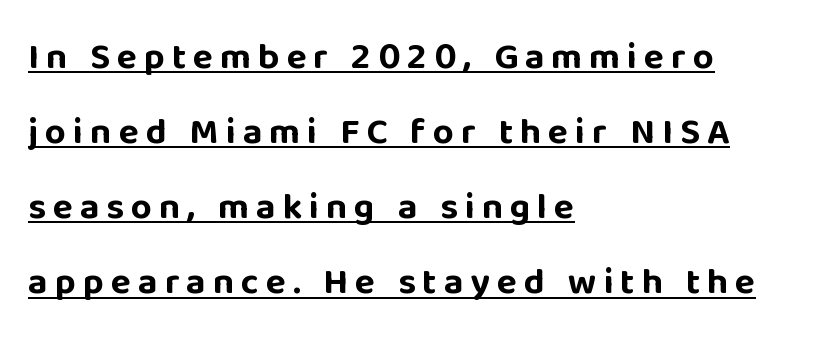
{"serif": "no", "italic": "no", "bold": "yes", "weight": "bold", "width": "normal", "stroke_contrast": "low", "x_height": "large", "monospaced": "no", "underline": "yes", "align": "left", "line_spacing": "loose", "line_spacing_ratio": 2.03, "glyph_px": 37}
